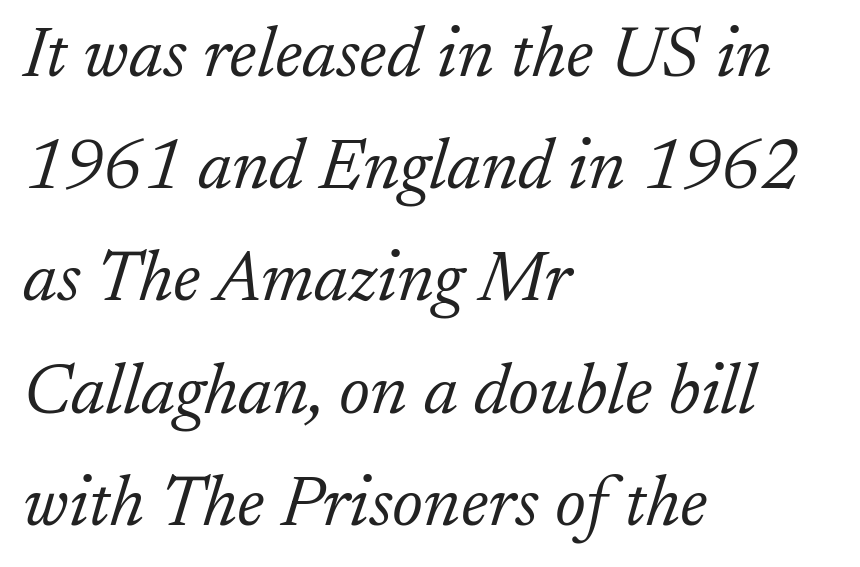
Note the varied advance widths — an 'i' is clearly narrower than an 'm'. Is the letter spacing exaggerated? No — it looks like the ordinary default. Font category for this specimen: serif. The weight tops out at a normal text grade. Only glyphs here, with clear space below each row. A classic flush-left, rag-right setting is used for this passage.
